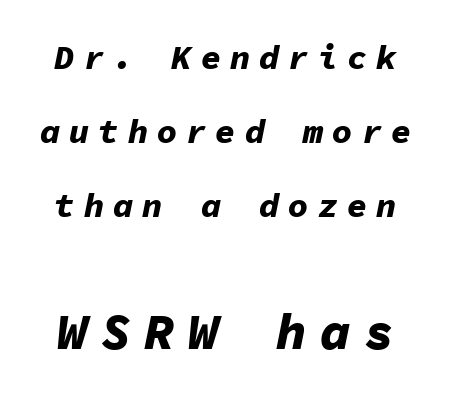
{"italic": "yes", "lean": "right", "slant_degrees": 11, "bold": "yes", "weight": "bold", "width": "normal", "stroke_contrast": "low", "x_height": "medium", "monospaced": "yes", "underline": "no", "line_spacing": "loose", "line_spacing_ratio": 2.18, "letter_spacing": "wide", "letter_spacing_em": 0.26, "larger_block": "second", "size_ratio": 1.5, "glyph_px": 51}
